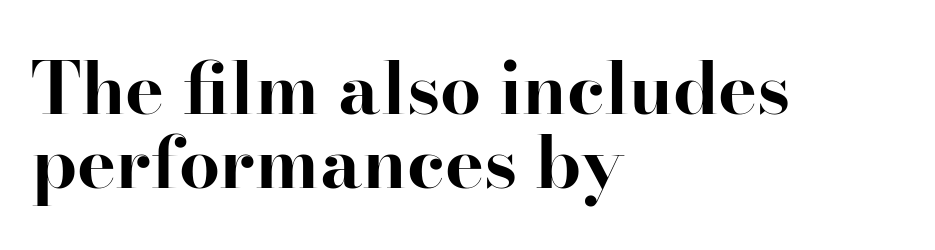
The image shows 73 px bold serif type, upright; set left-aligned, tight line spacing (1.02x), normal letter spacing, not underlined; high stroke contrast and a small x-height.
